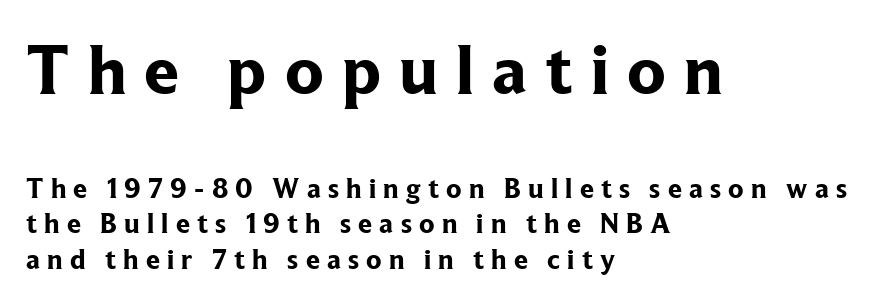
These two chunks differ in scale, with the top chunk taking the larger measure. The type family on display is of the serif kind. Horizontally, the lines are justified to the leading edge only. The rendering uses natural spacing where letterforms have individual widths. Short note: letters widely spaced.
